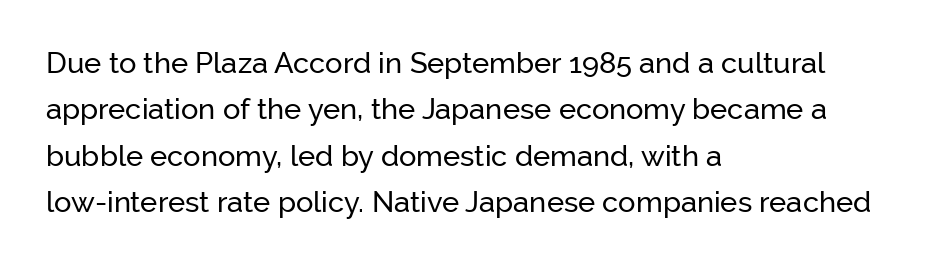
Q: Is the text italic (slanted)? A: No, it is upright.
Q: Is the typeface a serif or a sans-serif typeface? A: Sans-serif.
Q: Is the text underlined? A: No.
Q: How is the paragraph aligned? A: Left-aligned.
Q: Is the spacing between letters normal or unusually wide? A: Normal.
Q: Is the spacing between lines tight, normal or loose? A: Normal.
Q: Width (condensed, normal, or wide)? A: Normal.
Q: Stroke contrast? A: Low.
Q: x-height? A: Medium.
Q: Monospaced? A: No.
